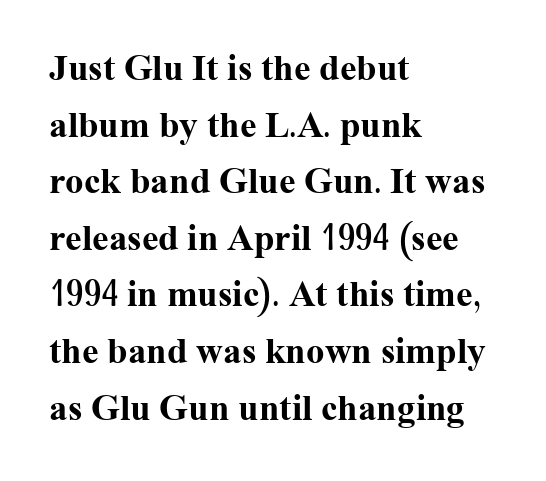
{"serif": "yes", "italic": "no", "bold": "yes", "weight": "bold", "width": "normal", "stroke_contrast": "medium", "x_height": "medium", "monospaced": "no", "underline": "no", "align": "left", "line_spacing": "normal", "line_spacing_ratio": 1.53, "letter_spacing": "normal", "letter_spacing_em": 0.0, "glyph_px": 37}
